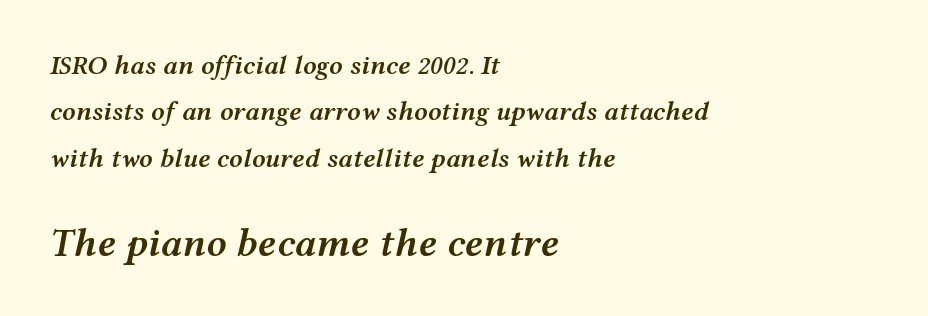
The image shows 40 px semibold, wide type, italic (leaning right); set left-aligned, line spacing 1.72x, normal letter spacing, not underlined; the second (bottom) block is 1.48x larger; medium stroke contrast and a medium x-height.
